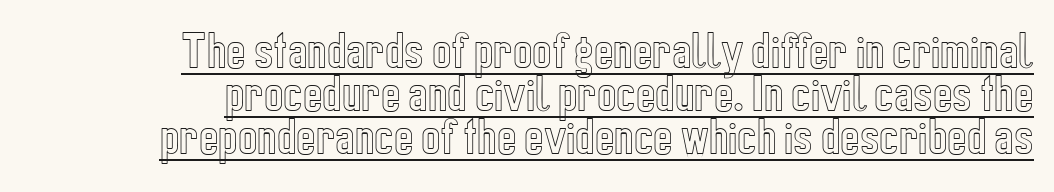
{"italic": "no", "width": "condensed", "x_height": "medium", "monospaced": "no", "underline": "yes", "align": "right", "line_spacing": "tight", "line_spacing_ratio": 1.05, "letter_spacing": "normal", "letter_spacing_em": 0.0, "glyph_px": 41}
